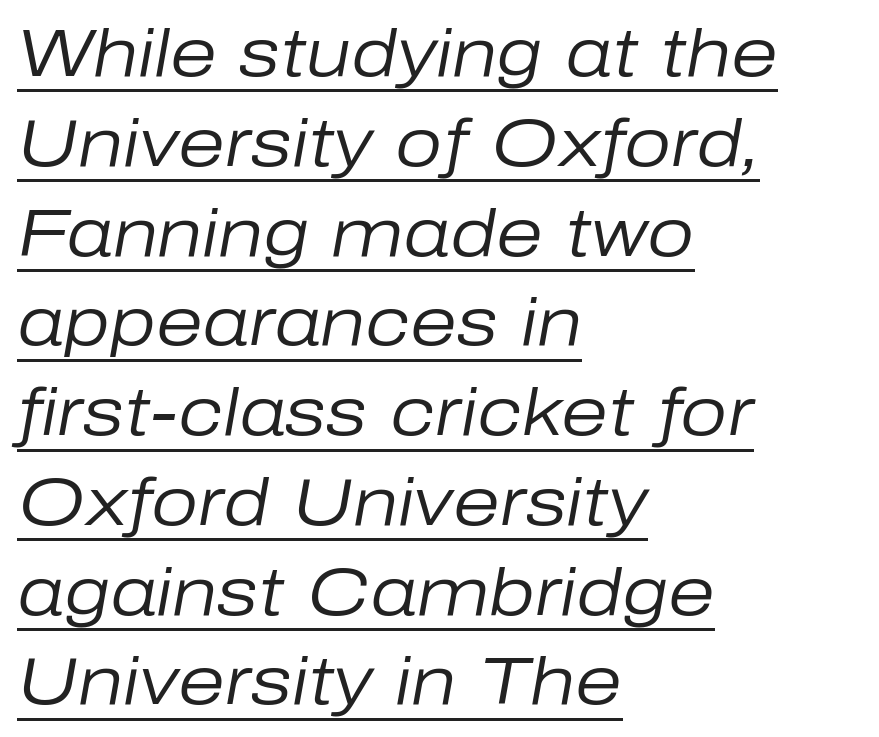
Q: Is the text bold? A: No.
Q: Is the text italic (slanted)? A: Yes, it leans right by about 10 degrees.
Q: Is the text underlined? A: Yes.
Q: How is the paragraph aligned? A: Left-aligned.
Q: Is the spacing between letters normal or unusually wide? A: Normal.
Q: Is the spacing between lines tight, normal or loose? A: Normal.
Q: Width (condensed, normal, or wide)? A: Normal.
Q: Stroke contrast? A: Low.
Q: x-height? A: Medium.
Q: Monospaced? A: No.
